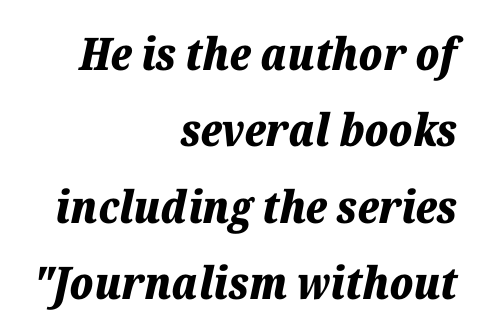
Q: Is the text bold? A: Yes.
Q: Is the text italic (slanted)? A: Yes, it leans right by about 12 degrees.
Q: Is the text underlined? A: No.
Q: How is the paragraph aligned? A: Right-aligned.
Q: Is the spacing between letters normal or unusually wide? A: Normal.
Q: Is the spacing between lines tight, normal or loose? A: Normal.
Q: Width (condensed, normal, or wide)? A: Normal.
Q: Stroke contrast? A: Low.
Q: x-height? A: Medium.
Q: Monospaced? A: No.
